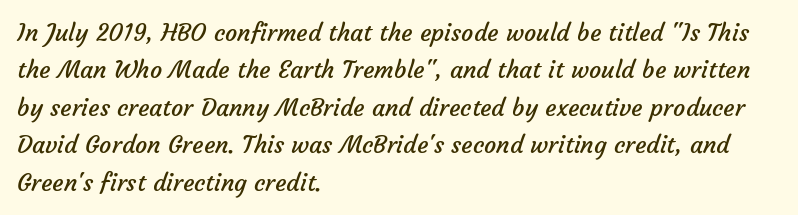
{"bold": "no", "underline": "no", "align": "left", "line_spacing": "normal", "line_spacing_ratio": 1.56, "letter_spacing": "normal", "letter_spacing_em": 0.0, "glyph_px": 24}
